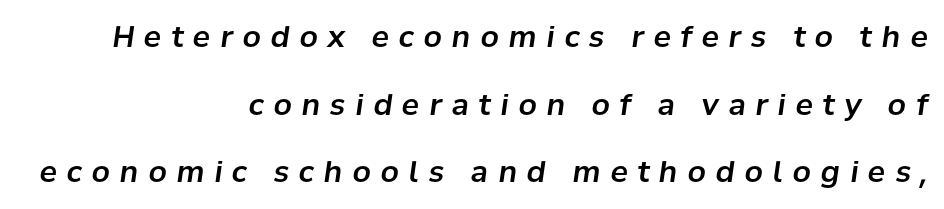
{"italic": "yes", "lean": "right", "slant_degrees": 8, "width": "normal", "stroke_contrast": "low", "x_height": "medium", "monospaced": "no", "underline": "no", "align": "right", "line_spacing": "loose", "line_spacing_ratio": 2.33, "letter_spacing": "wide", "letter_spacing_em": 0.34, "glyph_px": 29}
